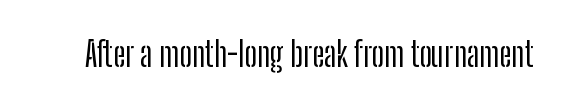
Here the designer chose a conventional face with non-uniform glyph widths. Descenders hang freely into open space. Spacing between characters is what you'd get straight out of the box. Every stem runs plumb, perpendicular to the baseline.
